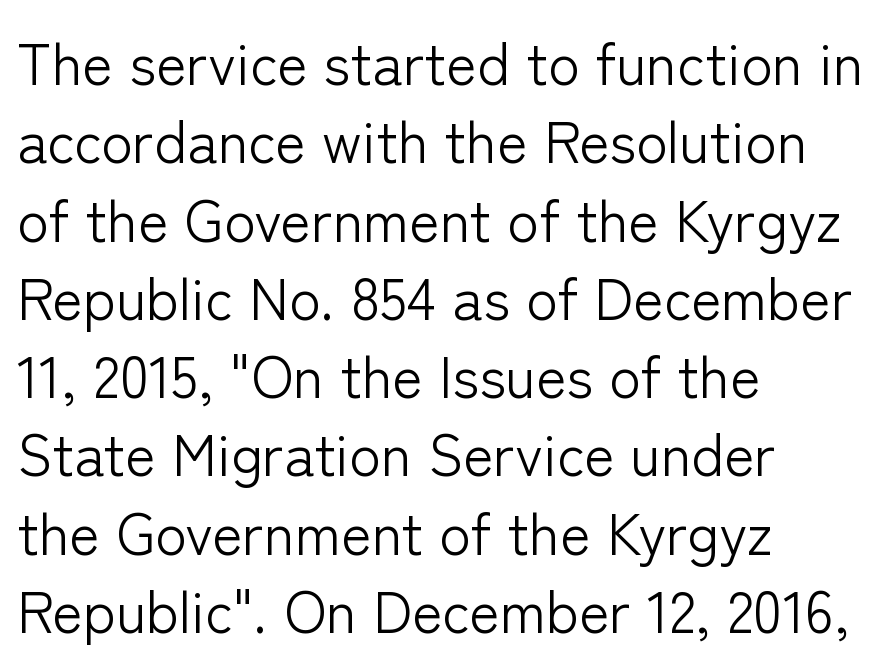
The image shows 58 px light sans-serif type, upright; set left-aligned, normal line spacing (1.35x), normal letter spacing, not underlined; low stroke contrast and a medium x-height.
